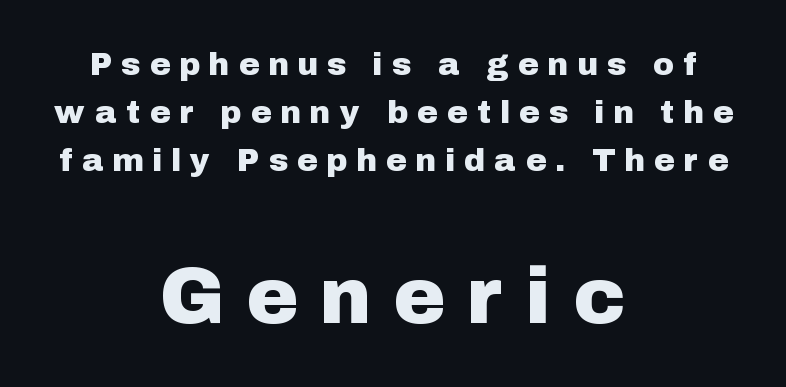
Grotesque or geometric, the face here clearly has no serifs. The letters advance in unequal steps, a hallmark of proportional type. Casual observation: everything's sitting right in the middle. Typesetter's note — lower block bumped up in size, upper block left smaller.
